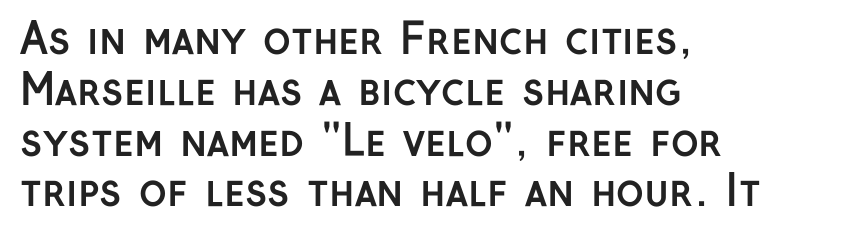
{"serif": "no", "italic": "no", "bold": "yes", "weight": "semibold", "width": "normal", "stroke_contrast": "low", "x_height": "medium", "monospaced": "no", "underline": "no", "align": "left", "line_spacing_ratio": 1.21, "letter_spacing": "normal", "letter_spacing_em": 0.0, "glyph_px": 42}
